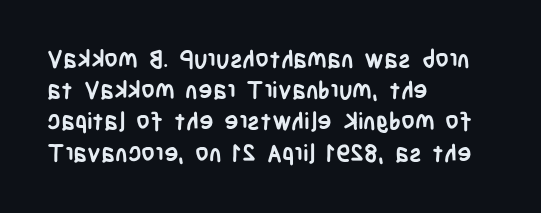
{"italic": "no", "bold": "yes", "underline": "no", "align": "left", "line_spacing": "normal", "line_spacing_ratio": 1.3, "letter_spacing": "normal", "letter_spacing_em": 0.0, "glyph_px": 24}
